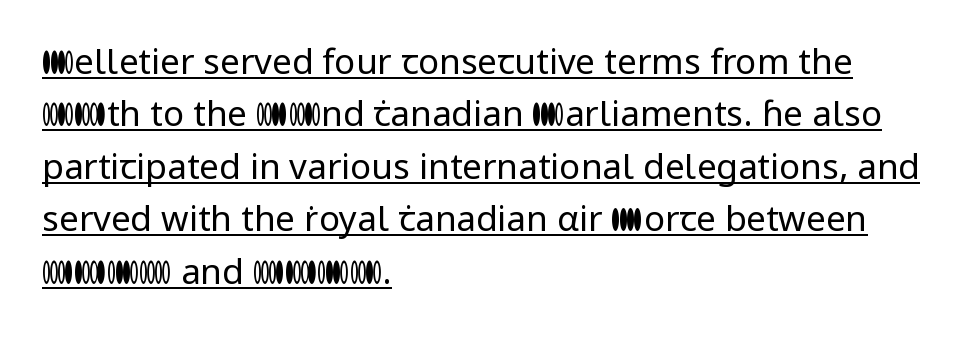
Rendered with straight, roman letterforms. Is the type heavy? It reads as light-to-regular instead. I'd call this a sans setting — the letters go barefoot. Reading down the block, your eye returns to a fixed left position each line. The rendering uses a moderate line-height, typical for paragraphs. Emphasis is given by a line drawn under the lettering.
